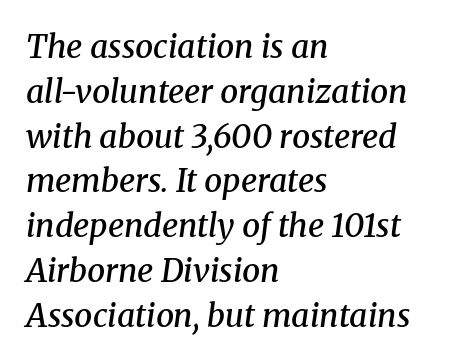
The image shows 32 px semibold serif type, italic (leaning right); set left-aligned, normal line spacing (1.4x), normal letter spacing, not underlined; medium stroke contrast and a medium x-height.
